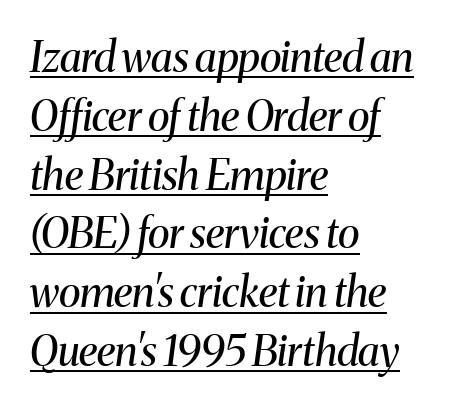
{"serif": "yes", "italic": "yes", "lean": "right", "slant_degrees": 8, "bold": "no", "weight": "regular", "width": "normal", "stroke_contrast": "medium", "x_height": "medium", "monospaced": "no", "underline": "yes", "align": "left", "line_spacing": "normal", "line_spacing_ratio": 1.4, "letter_spacing": "normal", "letter_spacing_em": 0.0, "glyph_px": 42}
